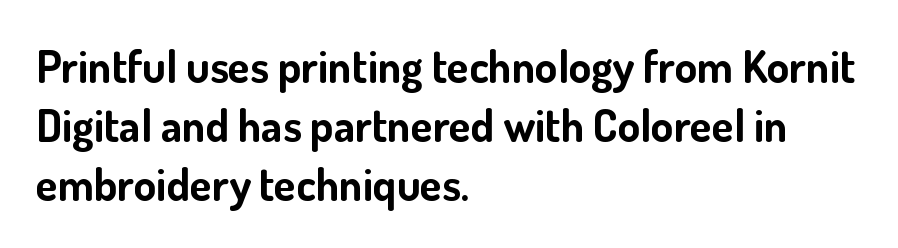
{"serif": "no", "italic": "no", "bold": "yes", "weight": "bold", "width": "normal", "stroke_contrast": "low", "x_height": "small", "monospaced": "no", "underline": "no", "align": "left", "line_spacing": "normal", "line_spacing_ratio": 1.31, "letter_spacing": "normal", "letter_spacing_em": 0.0, "glyph_px": 45}
